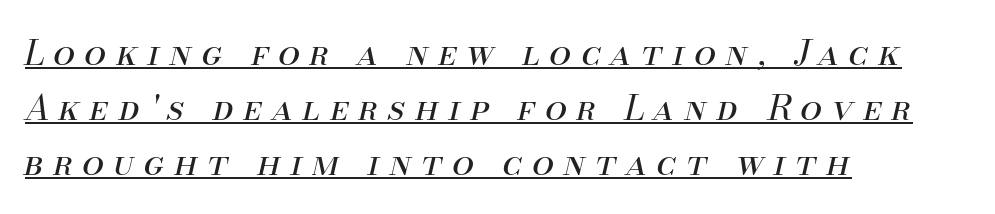
Q: Is the text bold? A: No.
Q: Is the text italic (slanted)? A: Yes, it leans right by about 13 degrees.
Q: Is the text underlined? A: Yes.
Q: How is the paragraph aligned? A: Left-aligned.
Q: Is the spacing between letters normal or unusually wide? A: Unusually wide.
Q: Is the spacing between lines tight, normal or loose? A: Normal.
Q: Width (condensed, normal, or wide)? A: Normal.
Q: Stroke contrast? A: Medium.
Q: x-height? A: Small.
Q: Monospaced? A: No.
